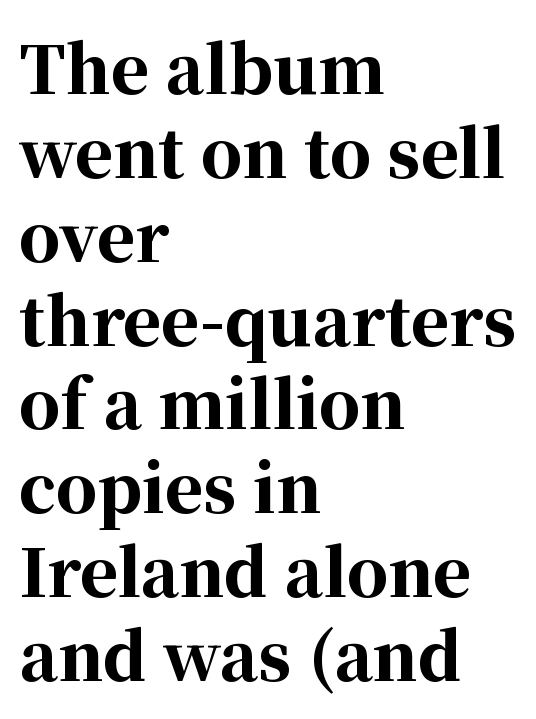
The passage shown is typed in a proportional face where columns would drift. The rendering uses a moderate line-height, typical for paragraphs. I'd describe the lettering as bold — thick and assertive. In terms of letterspacing, this is plain default setting. A clean baseline with only descenders dipping below it. Each line starts at the same left margin while the right side varies.
